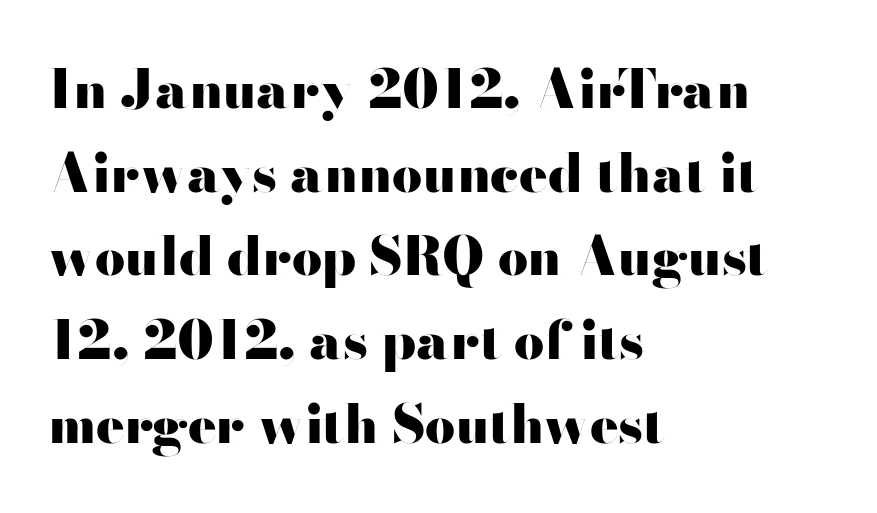
The image shows 53 px heavy, wide sans-serif type, upright; set left-aligned, normal line spacing (1.58x), normal letter spacing, not underlined; high stroke contrast and a small x-height.
